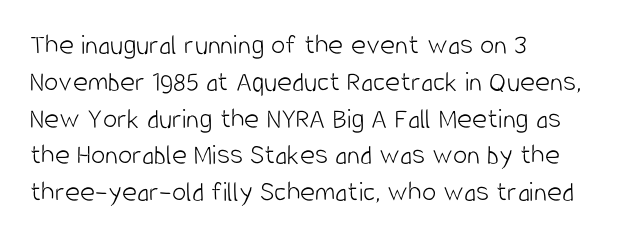
Q: Is the text bold? A: No.
Q: Is the text italic (slanted)? A: No, it is upright.
Q: Is the typeface a serif or a sans-serif typeface? A: Sans-serif.
Q: Is the text underlined? A: No.
Q: How is the paragraph aligned? A: Left-aligned.
Q: Is the spacing between letters normal or unusually wide? A: Normal.
Q: Is the spacing between lines tight, normal or loose? A: Normal.
Q: Width (condensed, normal, or wide)? A: Condensed.
Q: Stroke contrast? A: Low.
Q: x-height? A: Large.
Q: Monospaced? A: No.
